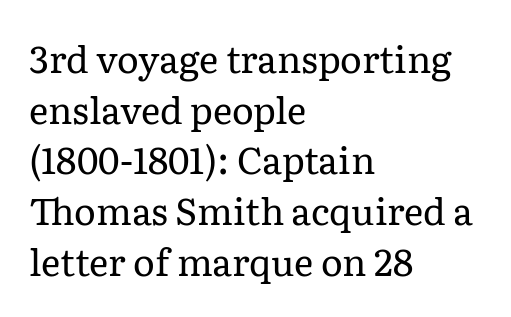
Q: Is the text bold? A: No.
Q: Is the text italic (slanted)? A: No, it is upright.
Q: Is the typeface a serif or a sans-serif typeface? A: Serif.
Q: Is the text underlined? A: No.
Q: How is the paragraph aligned? A: Left-aligned.
Q: Is the spacing between letters normal or unusually wide? A: Normal.
Q: Is the spacing between lines tight, normal or loose? A: Normal.
Q: Width (condensed, normal, or wide)? A: Normal.
Q: Stroke contrast? A: Low.
Q: x-height? A: Medium.
Q: Monospaced? A: No.
